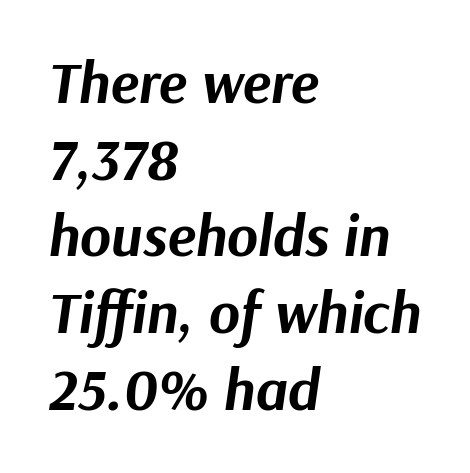
Q: Is the text bold? A: Yes.
Q: Is the text italic (slanted)? A: Yes, it leans right by about 9 degrees.
Q: Is the text underlined? A: No.
Q: How is the paragraph aligned? A: Left-aligned.
Q: Is the spacing between letters normal or unusually wide? A: Normal.
Q: Is the spacing between lines tight, normal or loose? A: Normal.
Q: Width (condensed, normal, or wide)? A: Normal.
Q: Stroke contrast? A: Medium.
Q: x-height? A: Medium.
Q: Monospaced? A: No.
